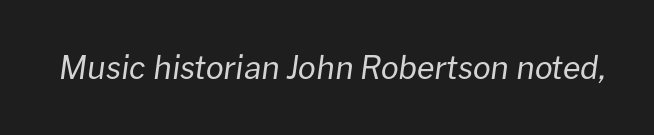
{"italic": "yes", "lean": "right", "slant_degrees": 8, "bold": "no", "weight": "regular", "width": "normal", "stroke_contrast": "low", "x_height": "medium", "monospaced": "no", "underline": "no", "letter_spacing": "normal", "letter_spacing_em": 0.0, "glyph_px": 32}
